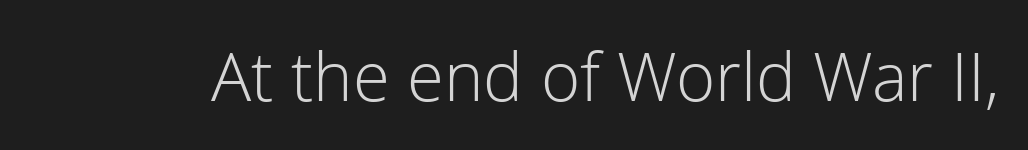
{"serif": "no", "italic": "no", "bold": "no", "weight": "light", "width": "normal", "stroke_contrast": "low", "x_height": "medium", "monospaced": "no", "underline": "no", "letter_spacing": "normal", "letter_spacing_em": 0.0, "glyph_px": 67}
